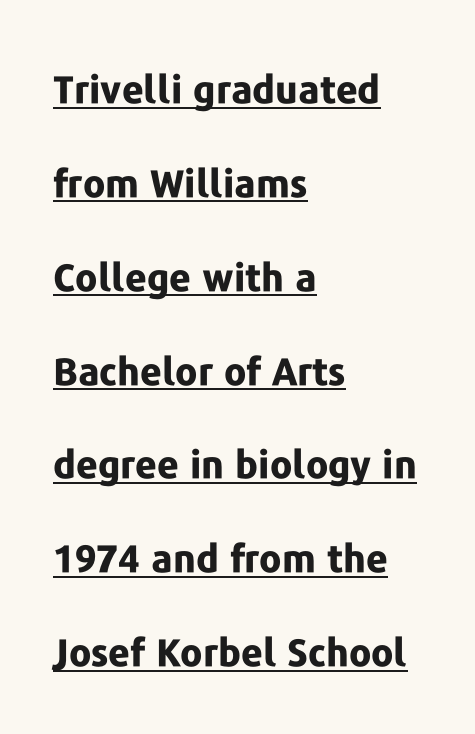
The image shows 38 px bold sans-serif type, upright; set left-aligned, loose line spacing (2.47x), normal letter spacing, underlined; low stroke contrast and a medium x-height.
